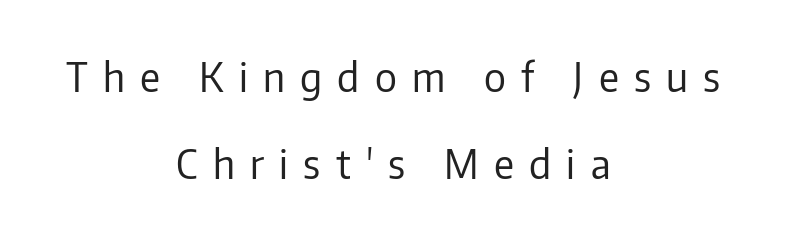
The zone under the glyphs is completely vacant. It's the straight-up-and-down kind of type. Heaviness? Minimal to ordinary, like unemphasized prose. Looks like regular typesetting: each glyph gets only the width it needs. Note: no serifs on the glyphs.
